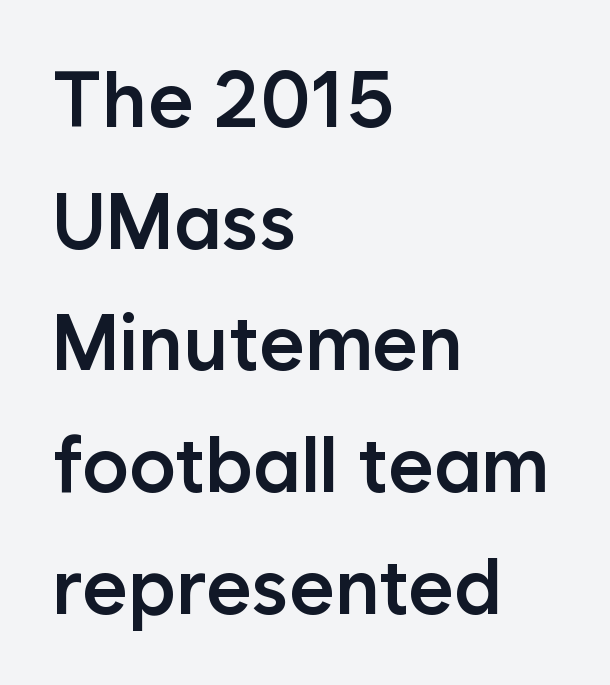
Q: Is the text bold? A: Semi-bold.
Q: Is the text italic (slanted)? A: No, it is upright.
Q: Is the typeface a serif or a sans-serif typeface? A: Sans-serif.
Q: Is the text underlined? A: No.
Q: How is the paragraph aligned? A: Left-aligned.
Q: Is the spacing between letters normal or unusually wide? A: Normal.
Q: Is the spacing between lines tight, normal or loose? A: Normal.
Q: Width (condensed, normal, or wide)? A: Normal.
Q: Stroke contrast? A: Low.
Q: x-height? A: Medium.
Q: Monospaced? A: No.
